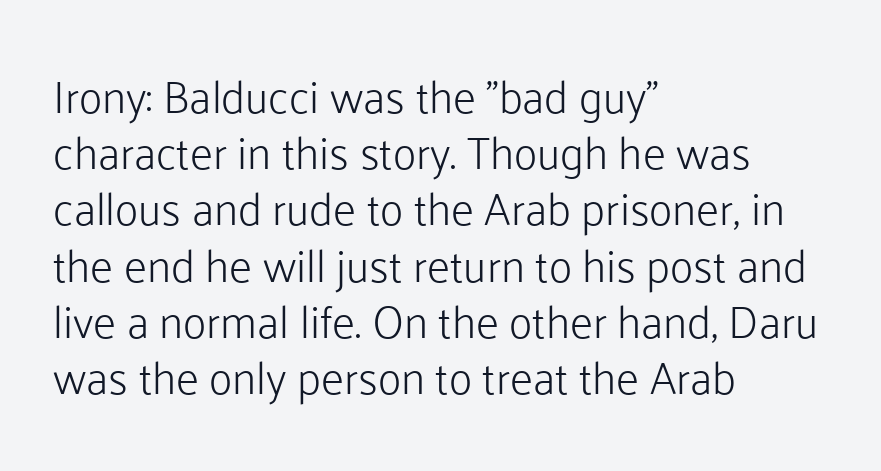
The words here are not underlined. Each word holds together tightly as a unit, with standard inter-letter gaps. A typesetter would call this proportional, since set widths differ per character. Rendered with straight, roman letterforms. The lines are quadded left. Note: no serifs on the glyphs.
